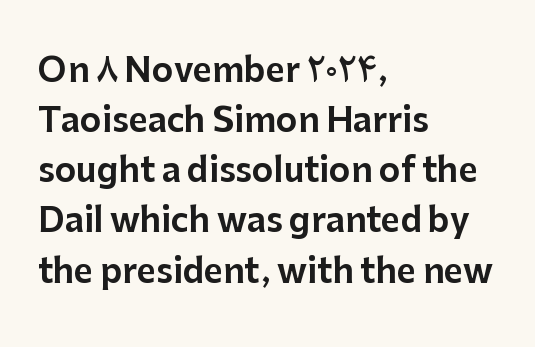
No word sits above an underline. Tall strokes in this sample are plumb rather than angled. Do the characters align in a grid? No, the font is proportional. Serifs: no, the terminals of the letterforms are clean.
